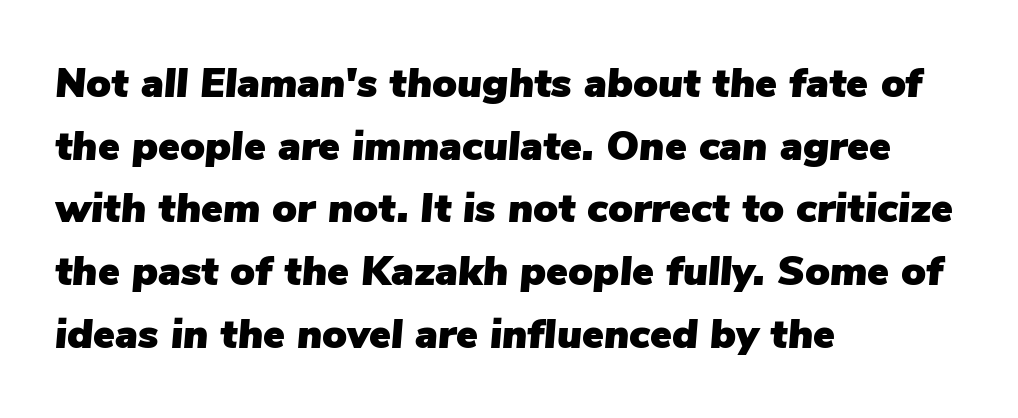
{"italic": "yes", "lean": "right", "slant_degrees": 5, "width": "normal", "stroke_contrast": "low", "x_height": "medium", "monospaced": "no", "underline": "no", "align": "left", "line_spacing": "normal", "line_spacing_ratio": 1.53, "letter_spacing": "normal", "letter_spacing_em": 0.0, "glyph_px": 41}
